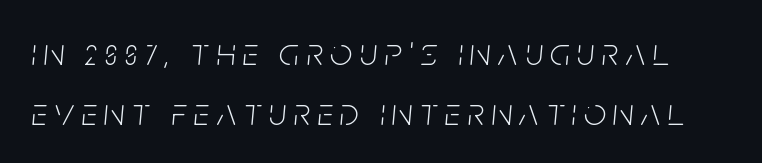
The image shows 39 px light, condensed type, italic (leaning right); set normal line spacing (1.54x), not underlined; low stroke contrast and a large x-height.
